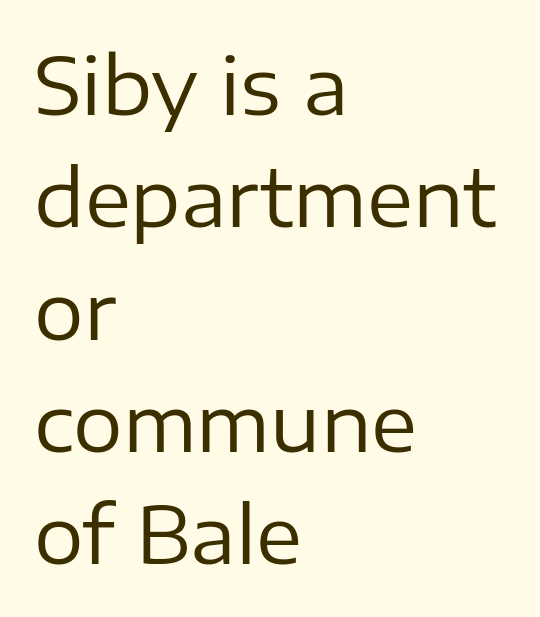
The image shows 78 px regular-weight sans-serif type, upright; set left-aligned, normal line spacing (1.44x), normal letter spacing, not underlined; low stroke contrast and a medium x-height.
